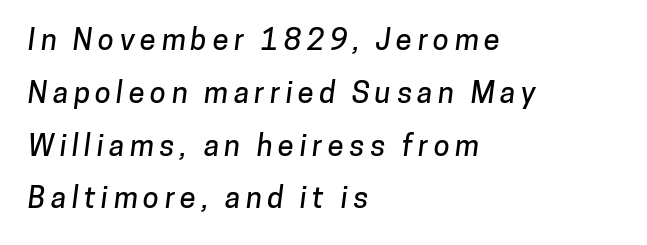
The image shows 29 px sans-serif type; set left-aligned, line spacing 1.82x, not underlined; low stroke contrast and a medium x-height.
